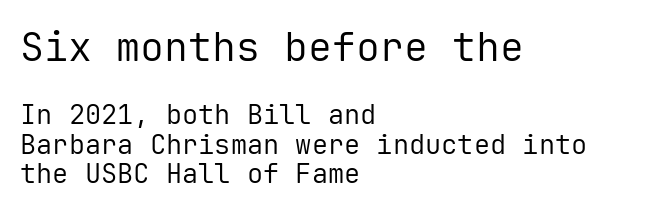
Unlike italic type, these characters show no tilt at all. Are there feet on the stems? There aren't — it's a sans. Think standard paragraph weight, or any step lighter than that. Visually, the top section dominates because its glyphs are scaled up. Fixed-width glyphs throughout — classic coding-font behaviour. Quick note: interline space is minimal.
